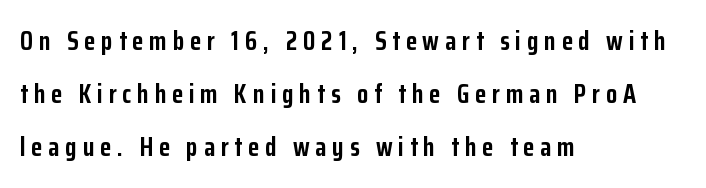
{"italic": "no", "bold": "yes", "underline": "no", "align": "left", "line_spacing": "loose", "line_spacing_ratio": 2.03, "letter_spacing": "wide", "letter_spacing_em": 0.22, "glyph_px": 26}
